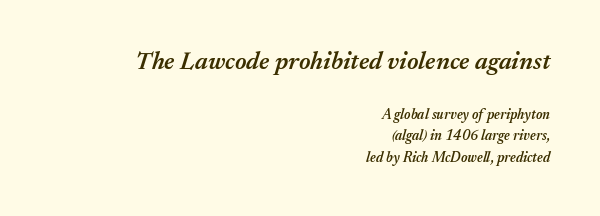
The image shows 25 px text type, italic (leaning right); set right-aligned, normal line spacing (1.52x), normal letter spacing, not underlined; the first (top) block is 1.79x larger.
